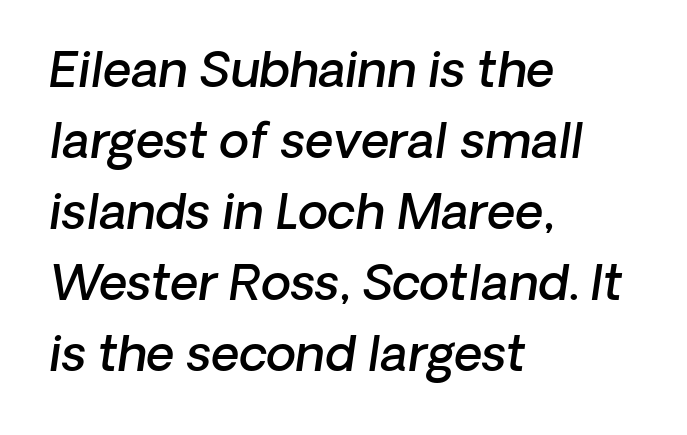
On the weight axis this lands at semibold, roughly 600. Horizontally, the lines are justified to the leading edge only. The letters advance in unequal steps, a hallmark of proportional type. The words here are not underlined.
